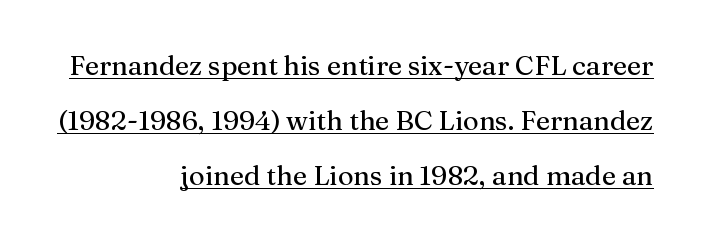
Q: Is the text italic (slanted)? A: No, it is upright.
Q: Is the text underlined? A: Yes.
Q: How is the paragraph aligned? A: Right-aligned.
Q: Is the spacing between letters normal or unusually wide? A: Normal.
Q: Is the spacing between lines tight, normal or loose? A: Loose.
